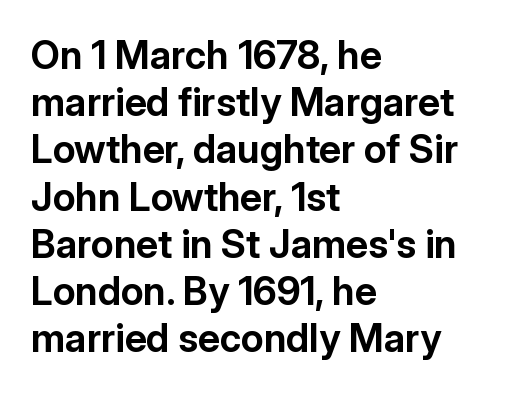
The rag falls on the right side of this text block. A roman cut, with each character standing at attention. Nobody touched the tracking dial on this one. Each glyph is drawn with heavy, bold strokes. Bare-footed words on every line.
